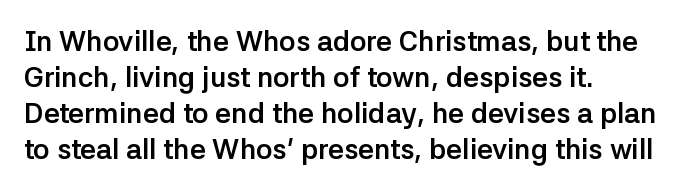
Unlike a traditional serif, this face leaves its strokes unadorned. Honestly, the letter spacing is just normal — you wouldn't notice it. This sample keeps an unexceptional amount of space between lines. Typographic density is high because the face is bold. In terms of posture, this sample is upright.
